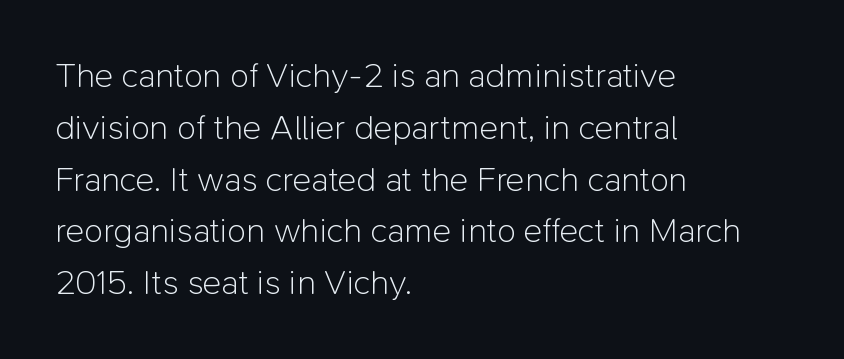
Q: Is the text bold? A: No.
Q: Is the text italic (slanted)? A: No, it is upright.
Q: Is the typeface a serif or a sans-serif typeface? A: Sans-serif.
Q: Is the text underlined? A: No.
Q: How is the paragraph aligned? A: Left-aligned.
Q: Is the spacing between letters normal or unusually wide? A: Normal.
Q: Is the spacing between lines tight, normal or loose? A: Normal.
Q: Width (condensed, normal, or wide)? A: Normal.
Q: Stroke contrast? A: Low.
Q: x-height? A: Medium.
Q: Monospaced? A: No.
